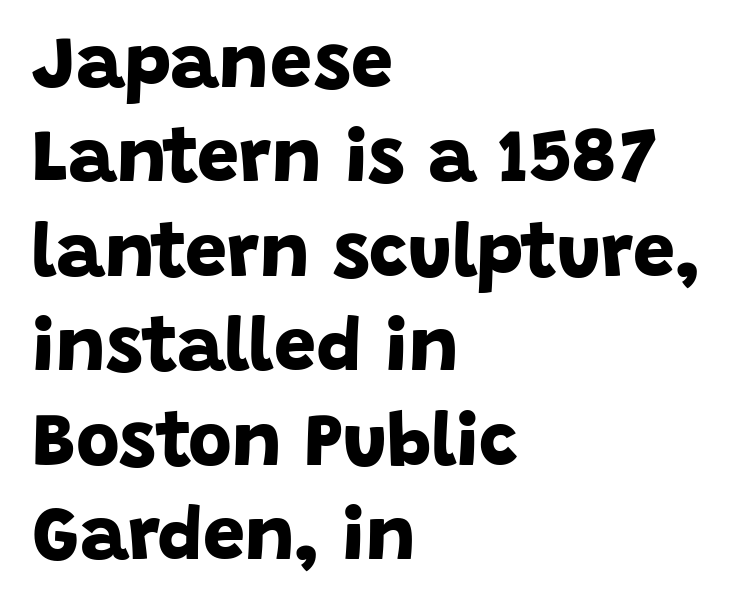
The image shows 75 px bold sans-serif type; set left-aligned, normal line spacing (1.26x), normal letter spacing, not underlined; low stroke contrast and a large x-height.
